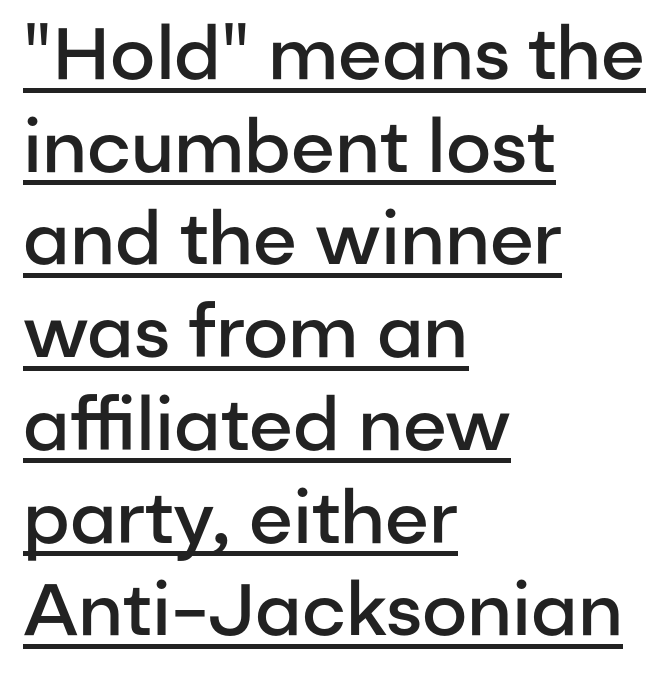
{"serif": "no", "italic": "no", "bold": "semi", "weight": "semibold", "width": "normal", "stroke_contrast": "low", "x_height": "medium", "monospaced": "no", "underline": "yes", "align": "left", "line_spacing": "normal", "line_spacing_ratio": 1.27, "letter_spacing": "normal", "letter_spacing_em": 0.0, "glyph_px": 73}
